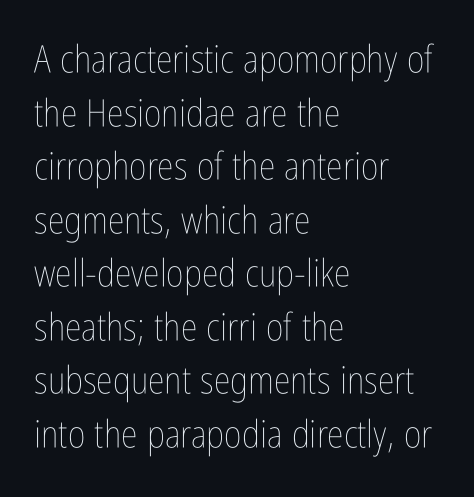
The image shows 38 px thin, condensed type, upright; set left-aligned, normal line spacing (1.41x), normal letter spacing, not underlined; low stroke contrast and a medium x-height.
